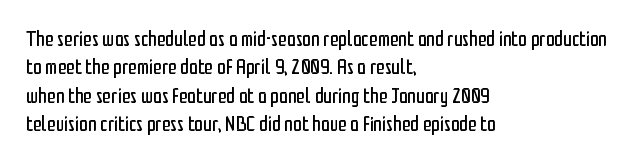
The image shows 22 px text type, upright; set left-aligned, normal line spacing (1.29x), normal letter spacing, not underlined.
